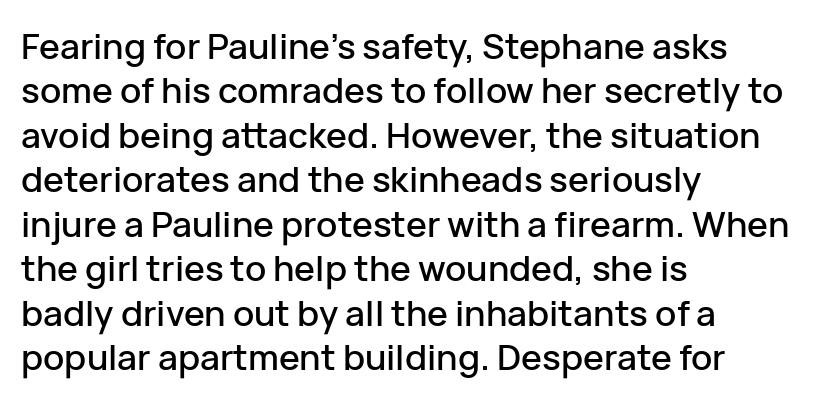
Q: Is the text italic (slanted)? A: No, it is upright.
Q: Is the typeface a serif or a sans-serif typeface? A: Sans-serif.
Q: Is the text underlined? A: No.
Q: How is the paragraph aligned? A: Left-aligned.
Q: Is the spacing between letters normal or unusually wide? A: Normal.
Q: Is the spacing between lines tight, normal or loose? A: Normal.
Q: Width (condensed, normal, or wide)? A: Normal.
Q: Stroke contrast? A: Low.
Q: x-height? A: Medium.
Q: Monospaced? A: No.
